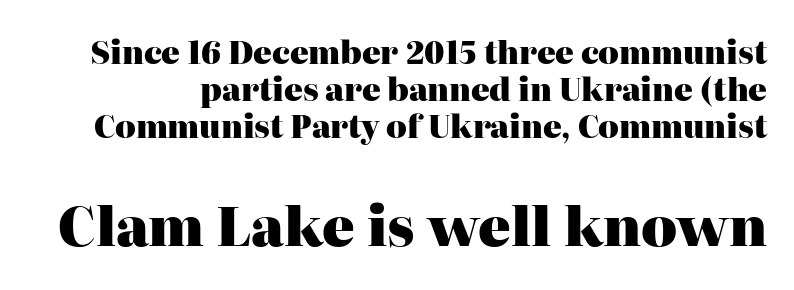
Q: Is the text bold? A: Yes.
Q: Is the text italic (slanted)? A: No, it is upright.
Q: Is the typeface a serif or a sans-serif typeface? A: Serif.
Q: Is the text underlined? A: No.
Q: Is the spacing between letters normal or unusually wide? A: Normal.
Q: Which block of text is set in a larger size, the first (top) or the second (bottom)? A: The second (bottom) one.
Q: Width (condensed, normal, or wide)? A: Normal.
Q: Stroke contrast? A: High.
Q: x-height? A: Medium.
Q: Monospaced? A: No.
